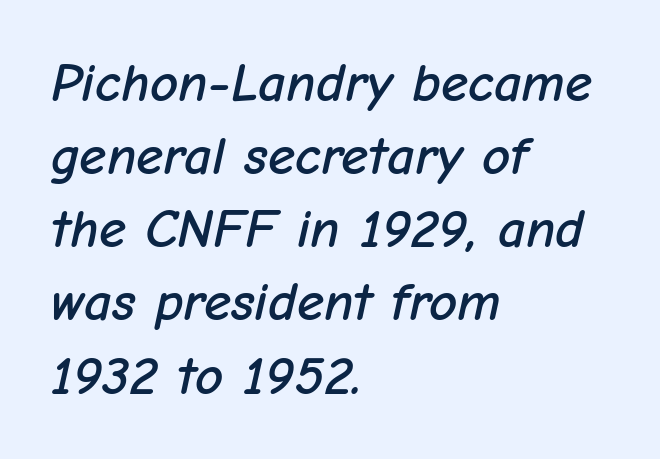
{"italic": "yes", "lean": "right", "slant_degrees": 12, "width": "normal", "stroke_contrast": "low", "x_height": "medium", "monospaced": "no", "underline": "no", "align": "left", "line_spacing": "normal", "line_spacing_ratio": 1.33, "letter_spacing": "normal", "letter_spacing_em": 0.0, "glyph_px": 55}
